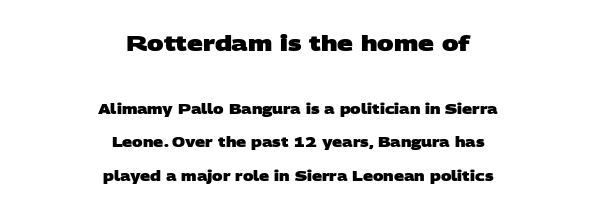
The words here are not underlined. Summary of weight: heavy, a full bold. The earlier block is typeset at a bigger size than the later block. The paragraph has two soft edges and a firm central axis. Nothing unusual about the tracking: characters are spaced as the font intends. The passage shown stacks its lines with a broad gap.
